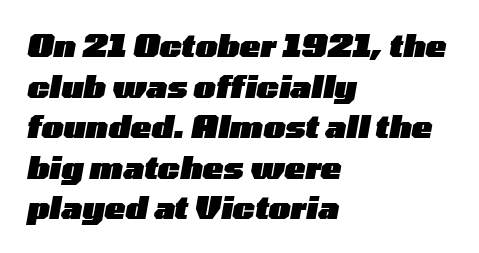
Q: Is the text bold? A: Yes.
Q: Is the text italic (slanted)? A: Yes, it leans right by about 10 degrees.
Q: Is the text underlined? A: No.
Q: How is the paragraph aligned? A: Left-aligned.
Q: Is the spacing between letters normal or unusually wide? A: Normal.
Q: Is the spacing between lines tight, normal or loose? A: Normal.
Q: Width (condensed, normal, or wide)? A: Wide.
Q: Stroke contrast? A: Low.
Q: x-height? A: Medium.
Q: Monospaced? A: No.
